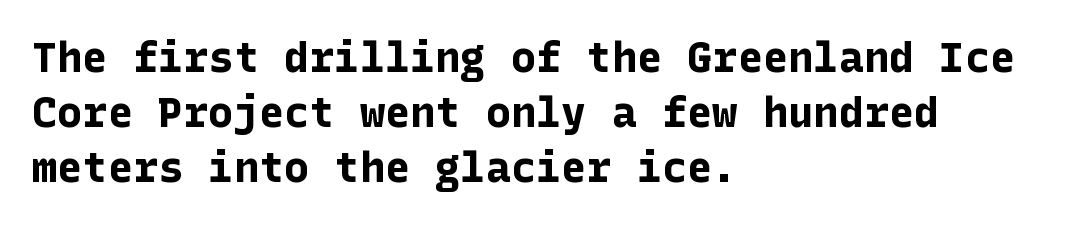
{"serif": "no", "italic": "no", "bold": "yes", "weight": "bold", "width": "normal", "stroke_contrast": "low", "x_height": "medium", "underline": "no", "align": "left", "line_spacing": "normal", "line_spacing_ratio": 1.31, "letter_spacing": "normal", "letter_spacing_em": 0.0, "glyph_px": 42}
